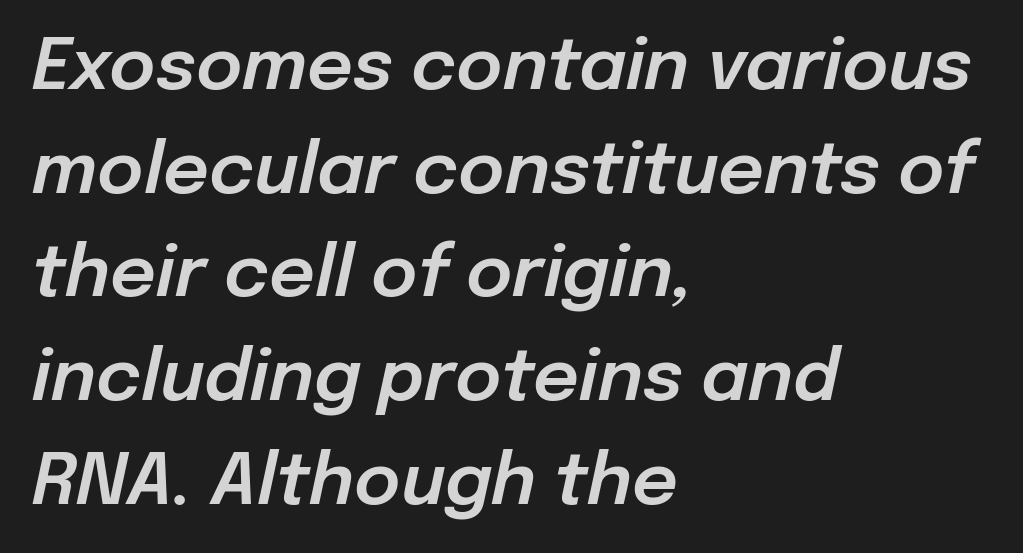
{"italic": "yes", "lean": "right", "slant_degrees": 12, "width": "normal", "stroke_contrast": "low", "x_height": "medium", "monospaced": "no", "underline": "no", "align": "left", "line_spacing": "normal", "line_spacing_ratio": 1.46, "letter_spacing": "normal", "letter_spacing_em": 0.0, "glyph_px": 71}
